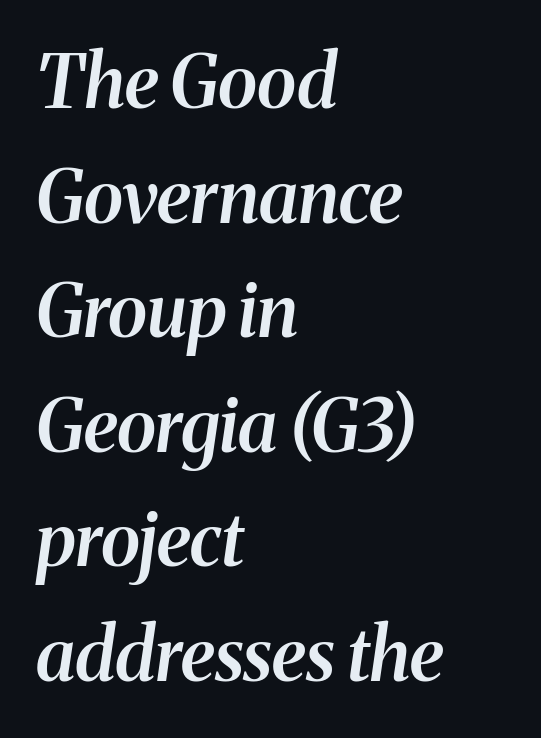
Leading matches the norm, producing a regular column. Plain, unruled lines of type. The typeface chosen for these lines features serifs. The rendering uses natural spacing where letterforms have individual widths. Rendered with sloped, italic letterforms.
